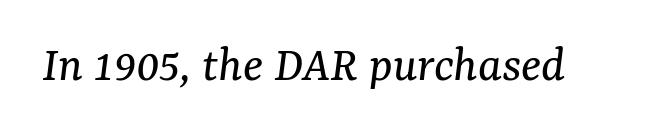
{"serif": "yes", "italic": "yes", "lean": "right", "slant_degrees": 7, "bold": "no", "weight": "regular", "width": "normal", "stroke_contrast": "medium", "x_height": "medium", "monospaced": "no", "underline": "no", "letter_spacing": "normal", "letter_spacing_em": 0.0, "glyph_px": 52}
